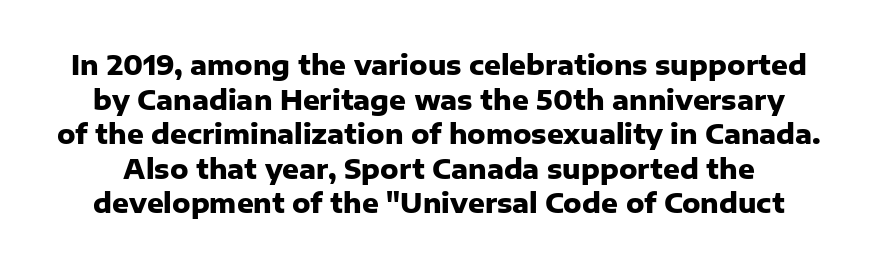
Horizontal bands of white between lines are of average thickness. Compared with typical body copy, the letter spacing here is the same. Type without underlining. Quick note: not italic, upright. The face used here has the dense, thick strokes of a bold.
